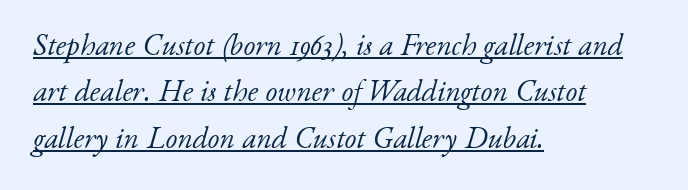
The image shows 30 px light serif type, italic (leaning right); set left-aligned, normal line spacing (1.55x), normal letter spacing, underlined; low stroke contrast and a small x-height.
